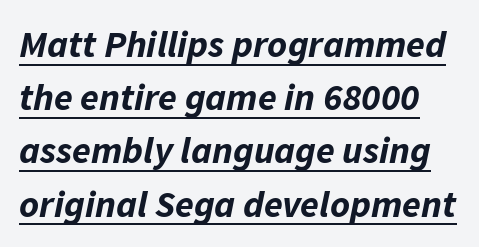
The tracking reads as untouched default to a designer's eye. The glyphs have the mass of a bold cut. Observe the lean: these are italic letterforms. Successive baselines arrive at the customary interval.
